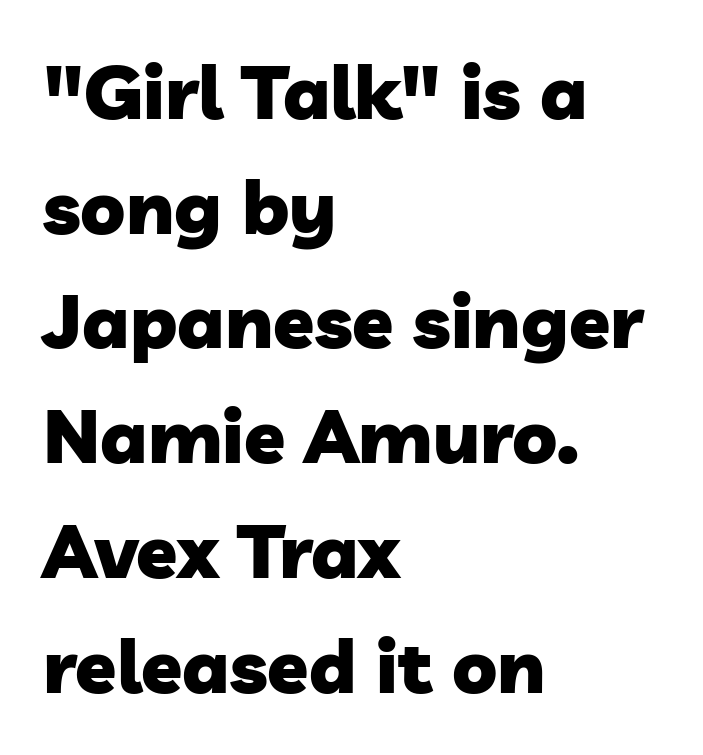
{"serif": "no", "bold": "yes", "weight": "heavy", "width": "normal", "stroke_contrast": "low", "x_height": "medium", "monospaced": "no", "underline": "no", "align": "left", "line_spacing": "normal", "line_spacing_ratio": 1.53, "letter_spacing": "normal", "letter_spacing_em": 0.0, "glyph_px": 75}
